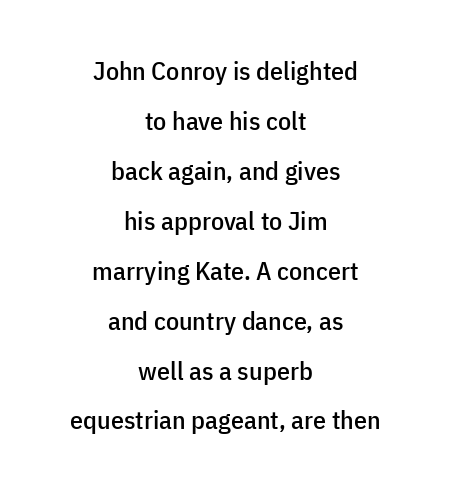
The string is rendered with underlining switched off. A great deal of white space separates one row of letters from the next. Observe the ordinary spacing: letters are neighbours, not strangers. The passage is arranged like a title page — every line centered. The letters stand upright; this is a roman face.
